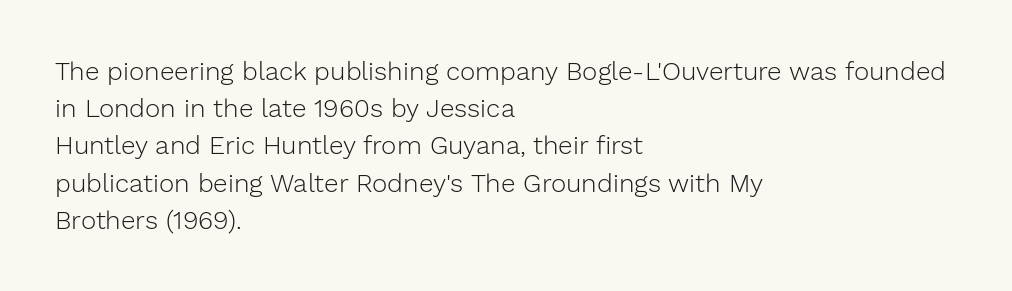
The image shows 26 px text type, upright; set left-aligned, normal line spacing (1.43x), normal letter spacing, not underlined.
